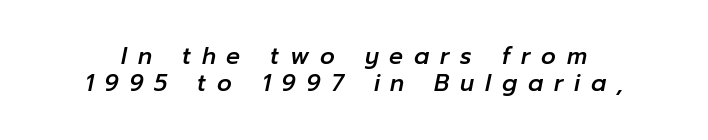
Rule under the text: the space is simply empty. There's an unmistakable incline to the writing here. In terms of letterspacing, this is a distinctly airy, spread setting.
